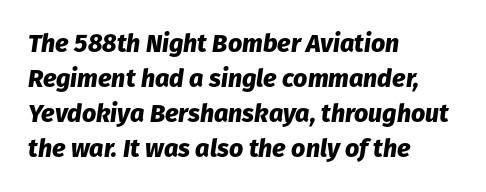
The rendering uses a bold face; every stroke is thick and dark. There's an unmistakable incline to the writing here. Casual observation: everything's shoved over to the left. Normally led — the rows are evenly, conventionally spaced. Nothing unusual about the tracking: characters are spaced as the font intends.
